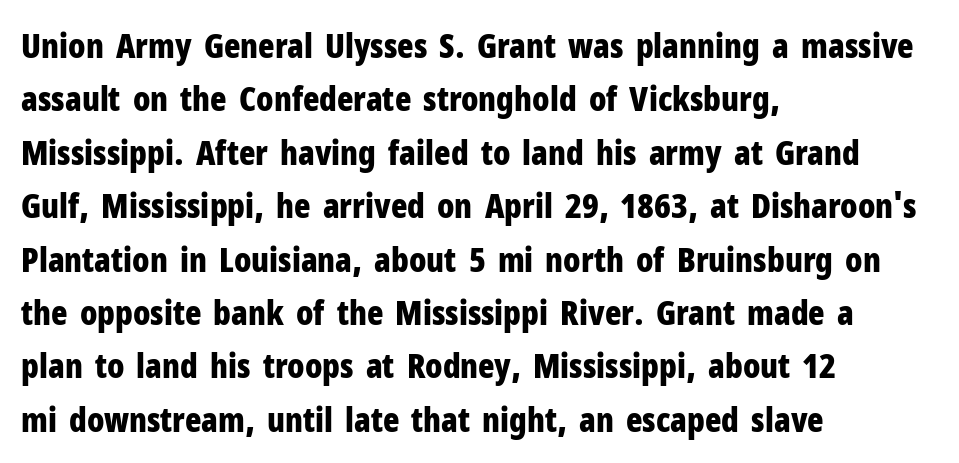
The image shows 34 px bold, condensed sans-serif type, upright; set left-aligned, normal line spacing (1.57x), normal letter spacing, not underlined; low stroke contrast and a medium x-height.
